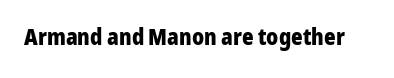
Short note: letters normally spaced. Words float on clear page, feet unadorned. The letters stand upright; this is a roman face. Heavy, bold letterforms.
